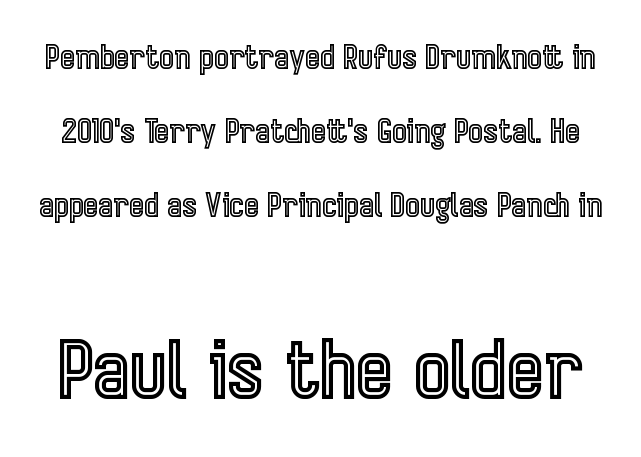
The image shows 79 px condensed type, upright; set loose line spacing (2.31x), normal letter spacing, not underlined; the second (bottom) block is 2.47x larger; a medium x-height.
